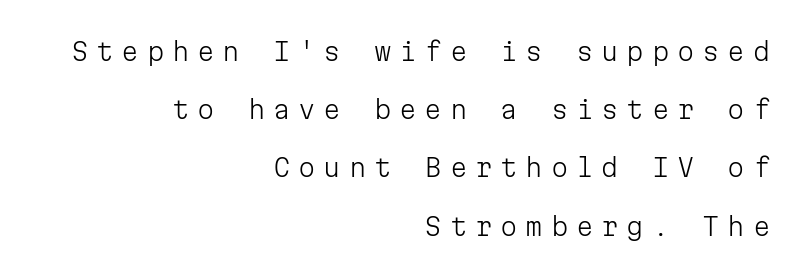
A bare baseline throughout the passage. Compared with a flush-left layout, this one pins lines to the opposite, right side. Stems here are at most as thick as an everyday book face. Posture: vertical. You could only call the tracking loose — the letters float apart.
